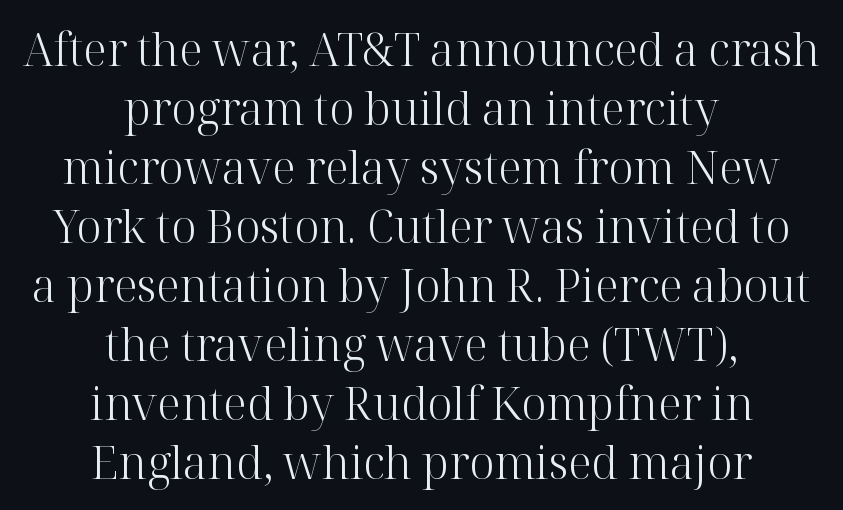
Decoration check: the copy has no underline. Ink coverage per letter is moderate at most. Teacher's note: observe the equal gaps on both sides — that is centered alignment. Upright lettering throughout. Look at the bottom of the vertical strokes: they flare into serifs here.
